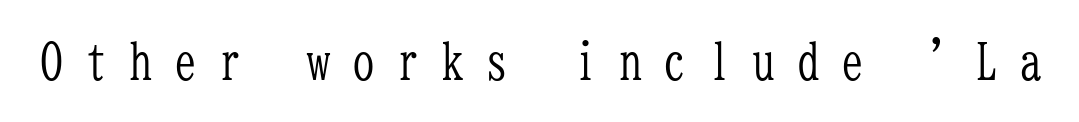
{"serif": "yes", "italic": "no", "bold": "no", "weight": "light", "width": "condensed", "stroke_contrast": "low", "x_height": "medium", "monospaced": "yes", "underline": "no", "letter_spacing": "wide", "letter_spacing_em": 0.39, "glyph_px": 50}
